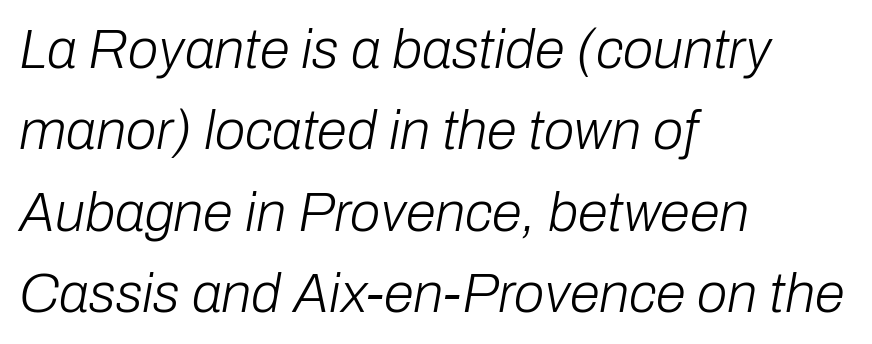
The image shows 55 px light type, italic (leaning right); set left-aligned, normal line spacing (1.48x), normal letter spacing, not underlined; low stroke contrast and a medium x-height.
